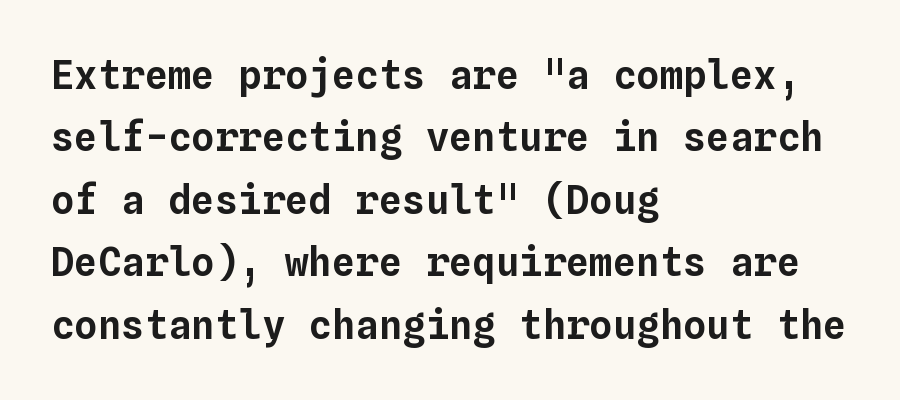
Q: Is the text italic (slanted)? A: No, it is upright.
Q: Is the text underlined? A: No.
Q: How is the paragraph aligned? A: Left-aligned.
Q: Is the spacing between letters normal or unusually wide? A: Normal.
Q: Is the spacing between lines tight, normal or loose? A: Normal.
Q: Width (condensed, normal, or wide)? A: Normal.
Q: Stroke contrast? A: Low.
Q: x-height? A: Medium.
Q: Monospaced? A: Yes.
